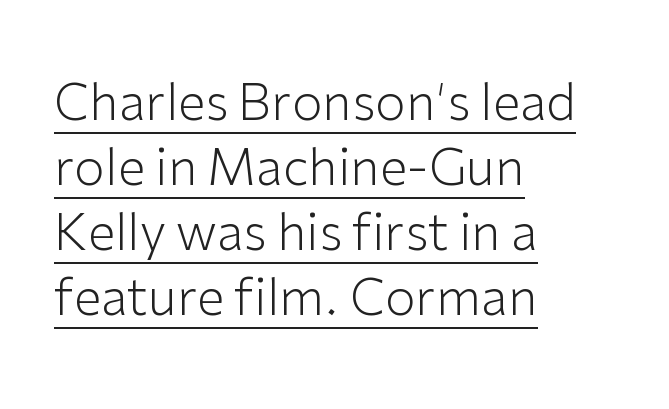
{"serif": "no", "italic": "no", "bold": "no", "weight": "light", "width": "normal", "stroke_contrast": "low", "x_height": "medium", "monospaced": "no", "underline": "yes", "align": "left", "line_spacing": "normal", "line_spacing_ratio": 1.3, "letter_spacing": "normal", "letter_spacing_em": 0.0, "glyph_px": 50}
